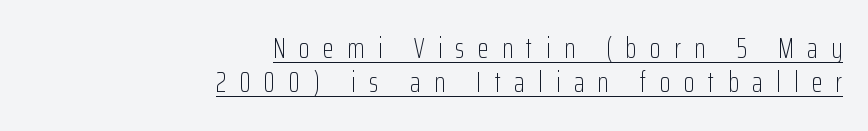
{"serif": "no", "italic": "no", "bold": "no", "weight": "light", "width": "condensed", "stroke_contrast": "low", "x_height": "medium", "monospaced": "no", "underline": "yes", "align": "right", "line_spacing_ratio": 1.2, "letter_spacing": "wide", "letter_spacing_em": 0.48, "glyph_px": 28}
